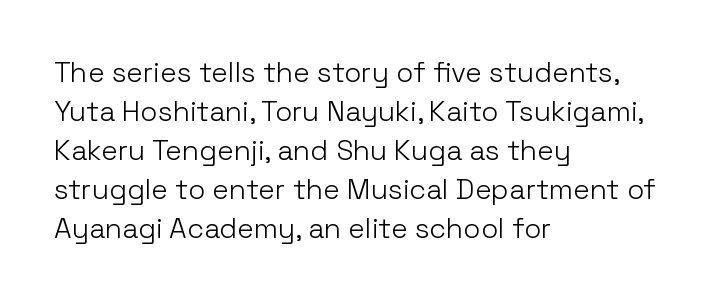
Q: Is the text bold? A: No.
Q: Is the text italic (slanted)? A: No, it is upright.
Q: Is the typeface a serif or a sans-serif typeface? A: Sans-serif.
Q: Is the text underlined? A: No.
Q: How is the paragraph aligned? A: Left-aligned.
Q: Is the spacing between letters normal or unusually wide? A: Normal.
Q: Is the spacing between lines tight, normal or loose? A: Normal.
Q: Width (condensed, normal, or wide)? A: Normal.
Q: Stroke contrast? A: Low.
Q: x-height? A: Medium.
Q: Monospaced? A: No.
